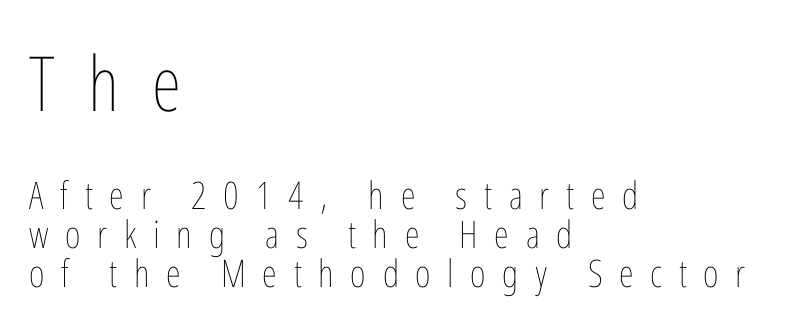
The image shows 76 px thin, condensed type, upright; set left-aligned, tight line spacing (1.03x), unusually wide letter spacing (+0.44 em), not underlined; the first (top) block is 2.0x larger; low stroke contrast and a medium x-height.
